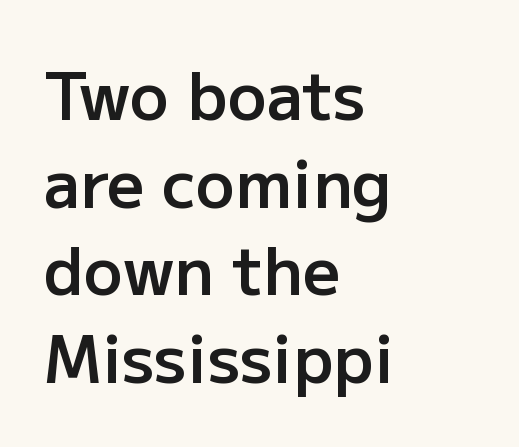
Q: Is the text bold? A: Semi-bold.
Q: Is the text italic (slanted)? A: No, it is upright.
Q: Is the typeface a serif or a sans-serif typeface? A: Sans-serif.
Q: Is the text underlined? A: No.
Q: How is the paragraph aligned? A: Left-aligned.
Q: Is the spacing between letters normal or unusually wide? A: Normal.
Q: Is the spacing between lines tight, normal or loose? A: Normal.
Q: Width (condensed, normal, or wide)? A: Normal.
Q: Stroke contrast? A: Low.
Q: x-height? A: Medium.
Q: Monospaced? A: No.
